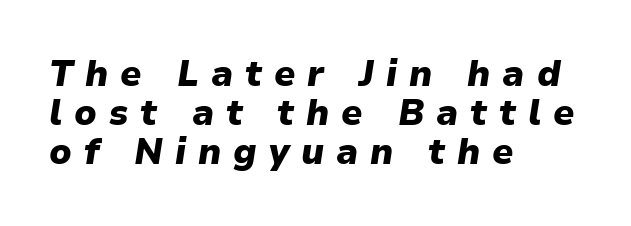
The image shows 36 px heavy type, italic (leaning right); set left-aligned, tight line spacing (1.08x), unusually wide letter spacing (+0.33 em), not underlined; low stroke contrast and a medium x-height.
